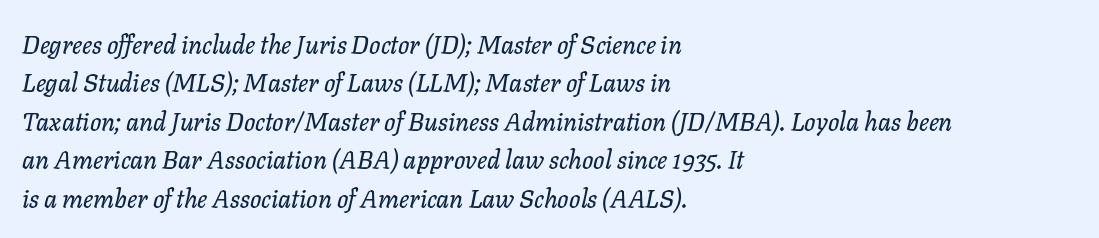
{"italic": "yes", "lean": "right", "slant_degrees": 11, "underline": "no", "align": "left", "line_spacing": "normal", "line_spacing_ratio": 1.54, "letter_spacing": "normal", "letter_spacing_em": 0.0, "glyph_px": 25}
